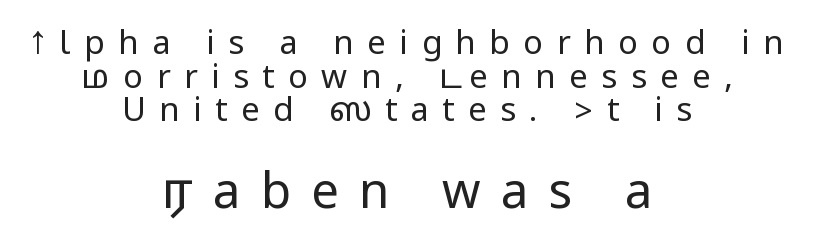
{"serif": "no", "italic": "no", "bold": "no", "weight": "regular", "width": "condensed", "stroke_contrast": "low", "underline": "no", "align": "center", "line_spacing": "tight", "line_spacing_ratio": 1.02, "letter_spacing": "wide", "letter_spacing_em": 0.41, "larger_block": "second", "size_ratio": 1.48, "glyph_px": 49}
